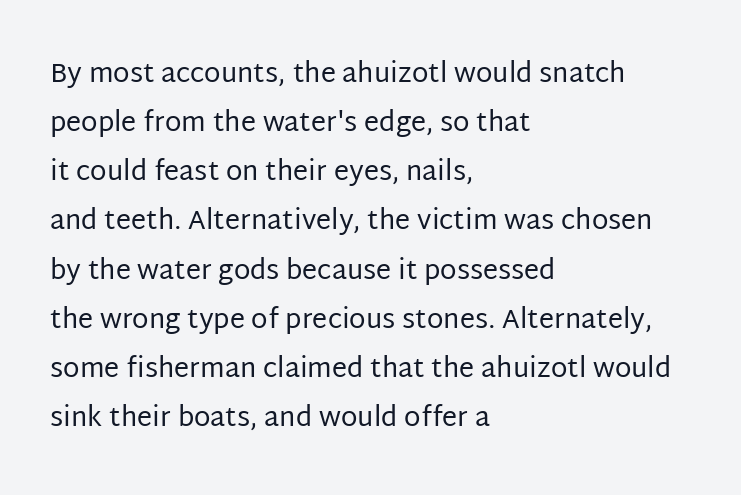
The passage shown has conventional tracking throughout. Caption: face not bold, strokes unweighted. The compositor pushed each line to the left boundary. Quick note: not italic, upright. A bare baseline throughout the passage.
